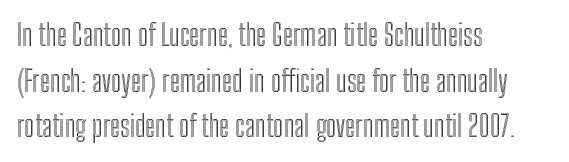
Q: Is the text italic (slanted)? A: No, it is upright.
Q: Is the text underlined? A: No.
Q: How is the paragraph aligned? A: Left-aligned.
Q: Is the spacing between letters normal or unusually wide? A: Normal.
Q: Is the spacing between lines tight, normal or loose? A: Normal.
Q: Width (condensed, normal, or wide)? A: Condensed.
Q: x-height? A: Medium.
Q: Monospaced? A: No.
